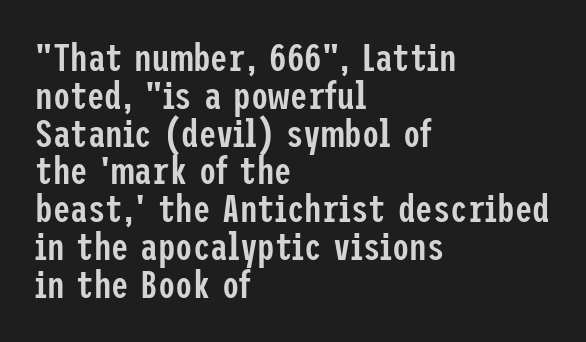
Its strokes are somewhat broadened, the hallmark of semibold type. Does the leading feel generous? Not at all — it's pinched. Check under the words: just untouched page. Style check: upright. A student would call this left alignment; a typographer would say flush left, rag right.
